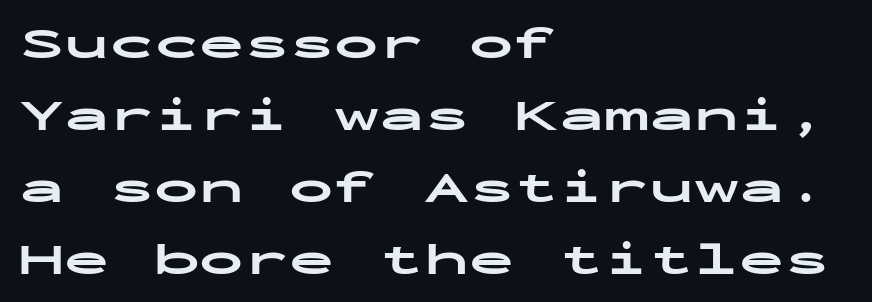
Q: Is the text bold? A: Yes.
Q: Is the text italic (slanted)? A: No, it is upright.
Q: Is the typeface a serif or a sans-serif typeface? A: Sans-serif.
Q: Is the text underlined? A: No.
Q: How is the paragraph aligned? A: Left-aligned.
Q: Is the spacing between letters normal or unusually wide? A: Normal.
Q: Is the spacing between lines tight, normal or loose? A: Normal.
Q: Width (condensed, normal, or wide)? A: Wide.
Q: Stroke contrast? A: Low.
Q: x-height? A: Medium.
Q: Monospaced? A: Yes.
